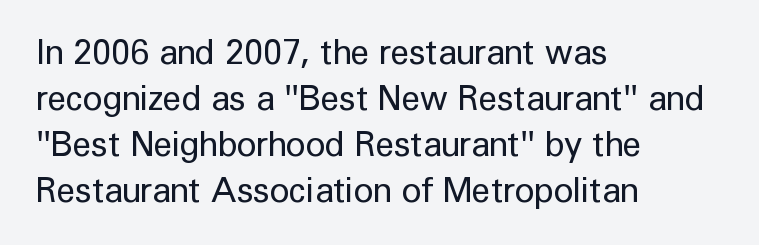
Q: Is the text bold? A: No.
Q: Is the text italic (slanted)? A: No, it is upright.
Q: Is the typeface a serif or a sans-serif typeface? A: Sans-serif.
Q: Is the text underlined? A: No.
Q: How is the paragraph aligned? A: Left-aligned.
Q: Is the spacing between letters normal or unusually wide? A: Normal.
Q: Is the spacing between lines tight, normal or loose? A: Normal.
Q: Width (condensed, normal, or wide)? A: Normal.
Q: Stroke contrast? A: Low.
Q: x-height? A: Medium.
Q: Monospaced? A: No.
